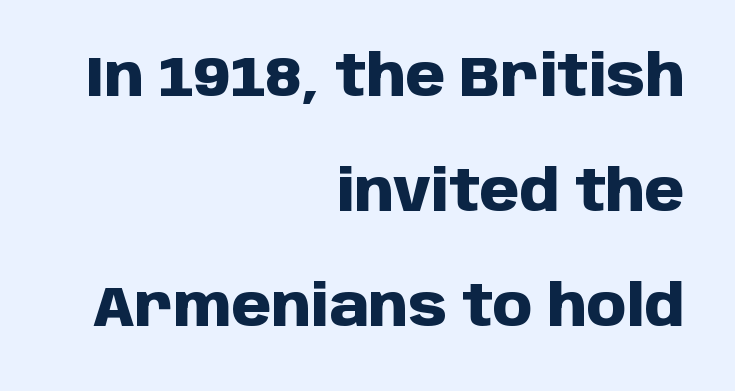
Q: Is the text bold? A: Yes.
Q: Is the text italic (slanted)? A: No, it is upright.
Q: Is the typeface a serif or a sans-serif typeface? A: Sans-serif.
Q: Is the text underlined? A: No.
Q: How is the paragraph aligned? A: Right-aligned.
Q: Is the spacing between letters normal or unusually wide? A: Normal.
Q: Is the spacing between lines tight, normal or loose? A: Loose.
Q: Width (condensed, normal, or wide)? A: Normal.
Q: Stroke contrast? A: Low.
Q: x-height? A: Large.
Q: Monospaced? A: No.
